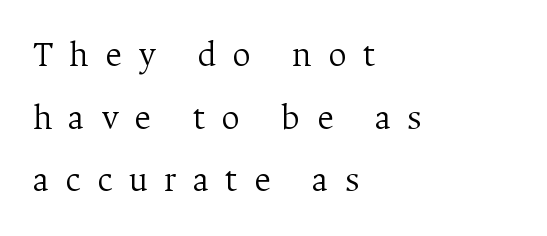
{"serif": "yes", "italic": "no", "bold": "no", "weight": "light", "width": "normal", "stroke_contrast": "medium", "x_height": "medium", "monospaced": "no", "underline": "no", "align": "left", "line_spacing_ratio": 1.74, "letter_spacing": "wide", "letter_spacing_em": 0.45, "glyph_px": 36}
